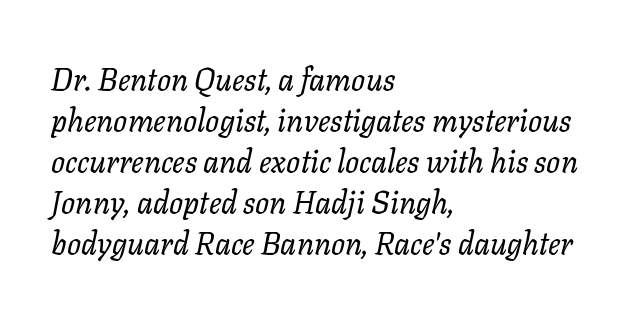
The image shows 31 px regular-weight type, italic (leaning right); set left-aligned, normal line spacing (1.32x), normal letter spacing, not underlined; low stroke contrast and a medium x-height.
